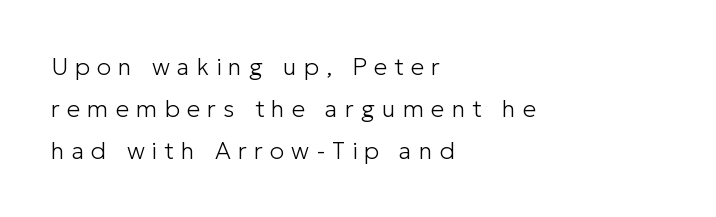
{"italic": "no", "bold": "no", "underline": "no", "align": "left", "line_spacing_ratio": 1.74, "letter_spacing": "wide", "letter_spacing_em": 0.29, "glyph_px": 24}
